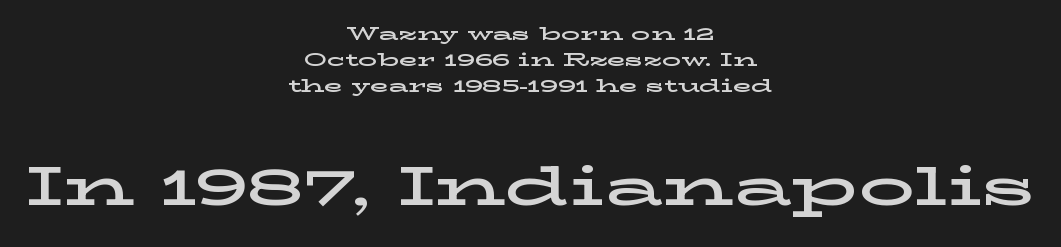
Q: Is the text italic (slanted)? A: No, it is upright.
Q: Is the typeface a serif or a sans-serif typeface? A: Serif.
Q: Is the text underlined? A: No.
Q: How is the paragraph aligned? A: Centered.
Q: Is the spacing between letters normal or unusually wide? A: Normal.
Q: Is the spacing between lines tight, normal or loose? A: Normal.
Q: Which block of text is set in a larger size, the first (top) or the second (bottom)? A: The second (bottom) one.
Q: Width (condensed, normal, or wide)? A: Wide.
Q: Stroke contrast? A: Low.
Q: x-height? A: Medium.
Q: Monospaced? A: No.
